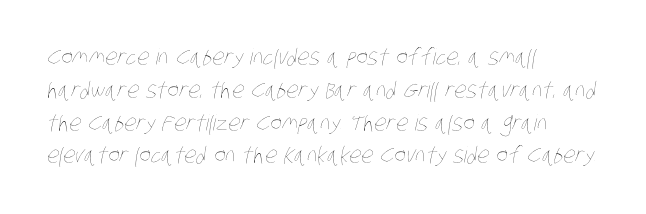
{"bold": "no", "underline": "no", "align": "left", "line_spacing": "normal", "line_spacing_ratio": 1.49, "letter_spacing": "normal", "letter_spacing_em": 0.0, "glyph_px": 22}
